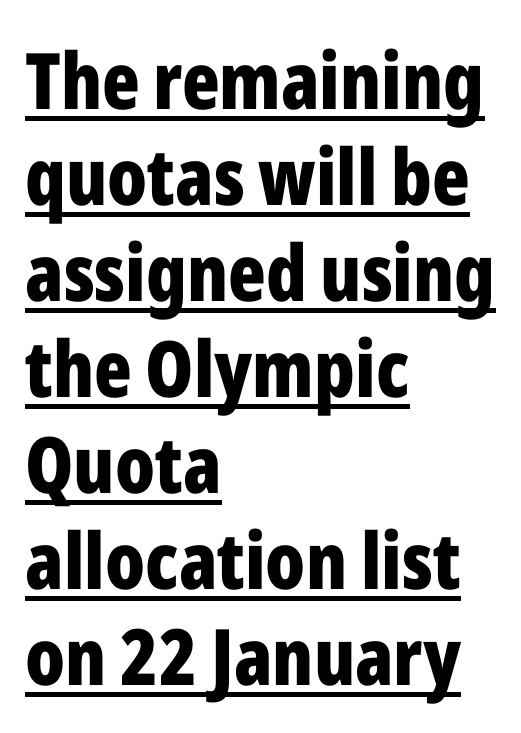
Q: Is the text bold? A: Yes.
Q: Is the text italic (slanted)? A: No, it is upright.
Q: Is the typeface a serif or a sans-serif typeface? A: Sans-serif.
Q: Is the text underlined? A: Yes.
Q: How is the paragraph aligned? A: Left-aligned.
Q: Is the spacing between letters normal or unusually wide? A: Normal.
Q: Width (condensed, normal, or wide)? A: Condensed.
Q: Stroke contrast? A: Low.
Q: x-height? A: Medium.
Q: Monospaced? A: No.
